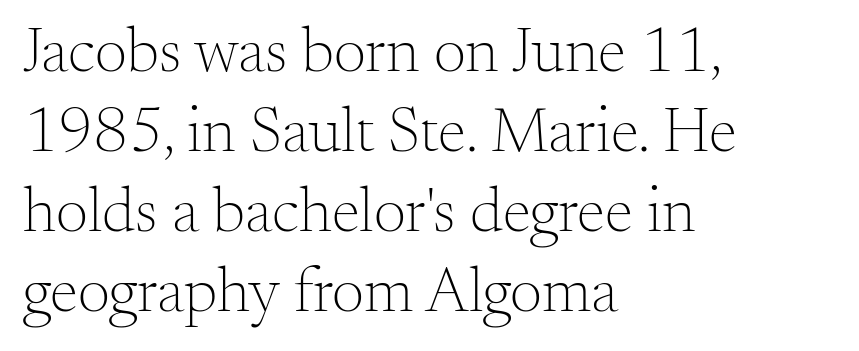
{"serif": "yes", "italic": "no", "bold": "no", "weight": "light", "width": "normal", "stroke_contrast": "medium", "x_height": "small", "monospaced": "no", "underline": "no", "align": "left", "line_spacing": "normal", "line_spacing_ratio": 1.25, "letter_spacing": "normal", "letter_spacing_em": 0.0, "glyph_px": 64}
